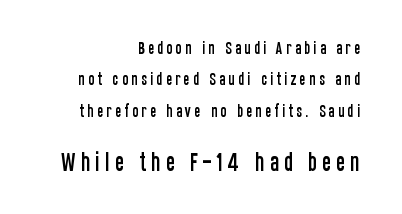
The image shows 21 px text type, upright; set right-aligned, loose line spacing (2.25x), unusually wide letter spacing (+0.22 em), not underlined; the second (bottom) block is 1.5x larger.
